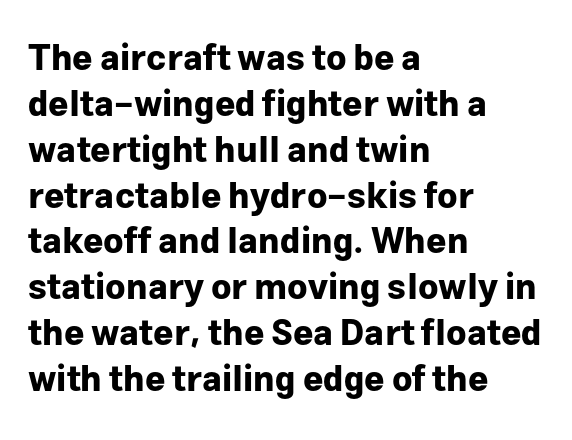
Q: Is the text bold? A: Yes.
Q: Is the text italic (slanted)? A: No, it is upright.
Q: Is the typeface a serif or a sans-serif typeface? A: Sans-serif.
Q: Is the text underlined? A: No.
Q: How is the paragraph aligned? A: Left-aligned.
Q: Is the spacing between letters normal or unusually wide? A: Normal.
Q: Is the spacing between lines tight, normal or loose? A: Normal.
Q: Width (condensed, normal, or wide)? A: Normal.
Q: Stroke contrast? A: Low.
Q: x-height? A: Medium.
Q: Monospaced? A: No.
